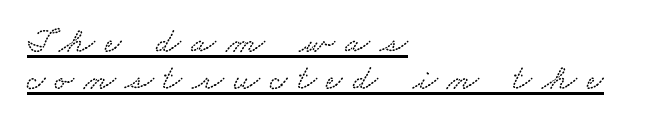
The image shows 36 px wide type; set left-aligned, tight line spacing (1.02x), unusually wide letter spacing (+0.28 em), underlined; low stroke contrast and a small x-height.
